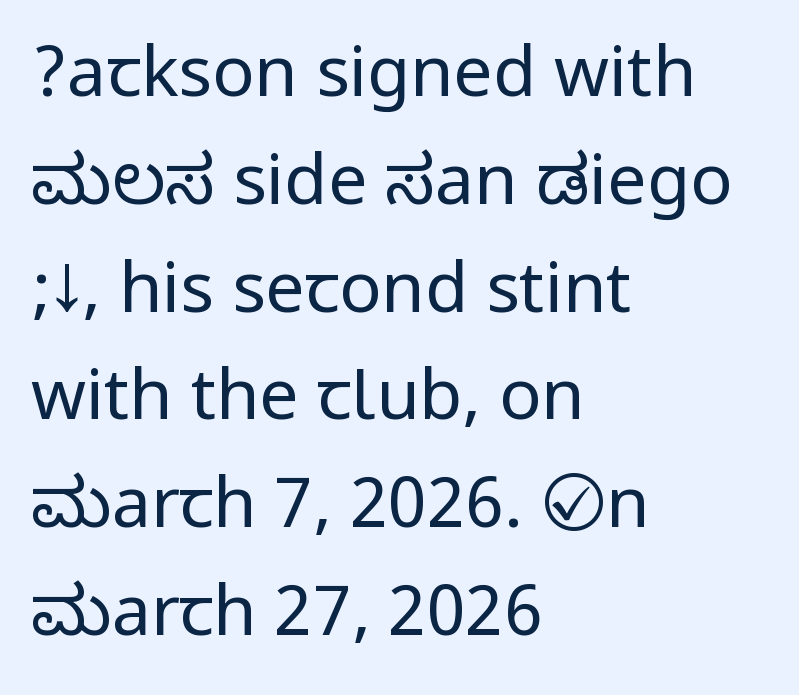
Quick note: not italic, upright. The gaps between neighbouring characters are ordinary and unremarkable. The string is rendered with underlining switched off. Examine the stroke ends and you'll find no serifs. Counters stay open thanks to moderate or lighter strokes. The lines are quadded left.
